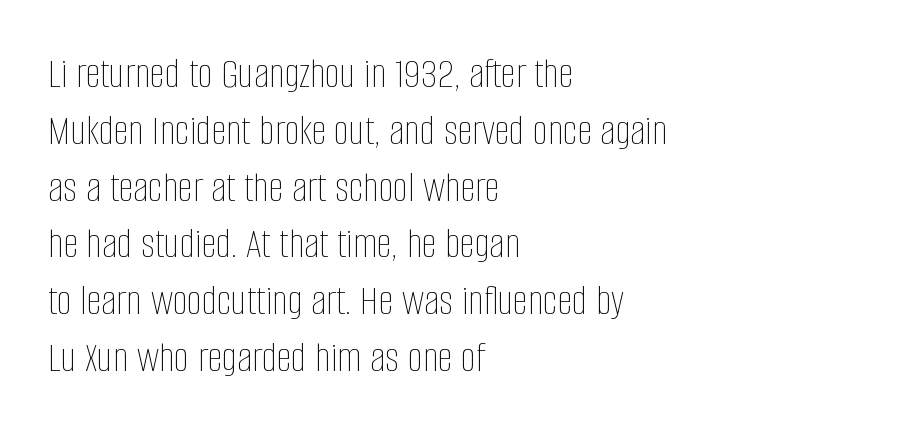
The image shows 43 px thin, condensed type, upright; set left-aligned, normal line spacing (1.32x), normal letter spacing, not underlined; low stroke contrast and a large x-height.
